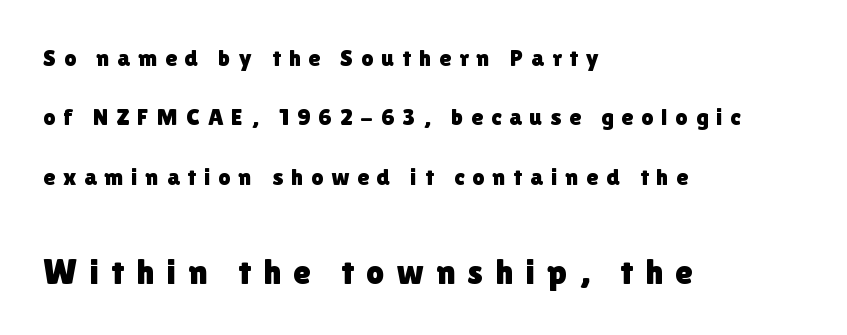
The image shows 36 px sans-serif type, upright; set left-aligned, loose line spacing (2.47x), unusually wide letter spacing (+0.33 em), not underlined; the second (bottom) block is 1.5x larger; a medium x-height.
